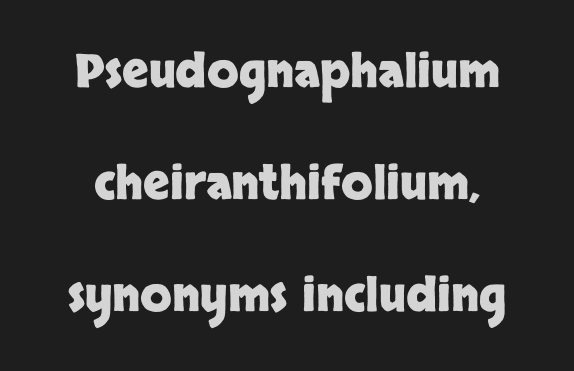
The image shows 46 px heavy sans-serif type, upright; set loose line spacing (2.44x), normal letter spacing, not underlined; low stroke contrast and a large x-height.
